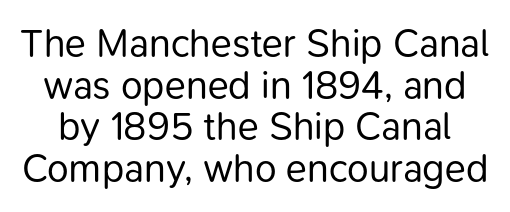
The image shows 39 px regular-weight sans-serif type, upright; set tight line spacing (1.07x), normal letter spacing, not underlined; low stroke contrast and a medium x-height.
